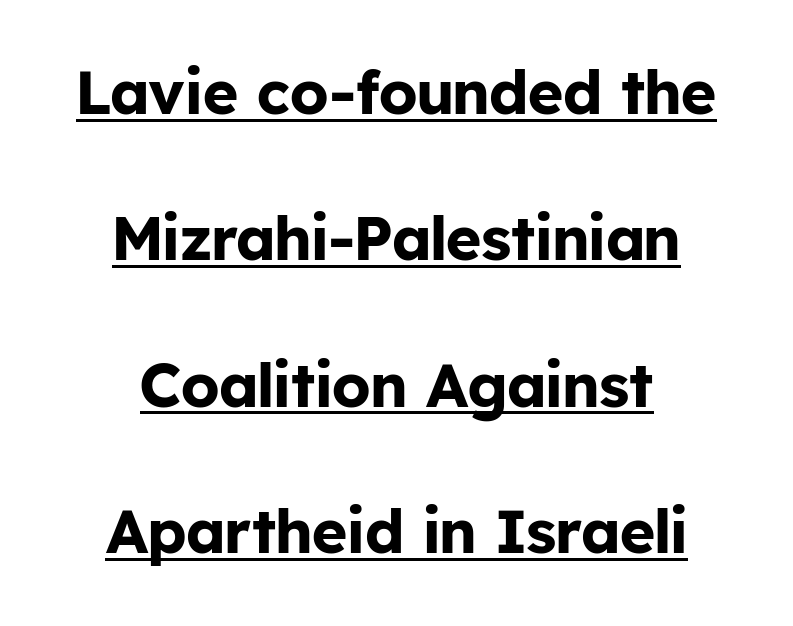
{"serif": "no", "italic": "no", "bold": "yes", "weight": "bold", "width": "normal", "stroke_contrast": "low", "x_height": "medium", "monospaced": "no", "underline": "yes", "align": "center", "line_spacing": "loose", "line_spacing_ratio": 2.4, "letter_spacing": "normal", "letter_spacing_em": 0.0, "glyph_px": 61}
